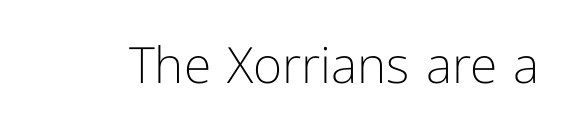
{"serif": "no", "italic": "no", "bold": "no", "weight": "light", "width": "normal", "stroke_contrast": "low", "x_height": "medium", "monospaced": "no", "underline": "no", "letter_spacing": "normal", "letter_spacing_em": 0.0, "glyph_px": 50}
